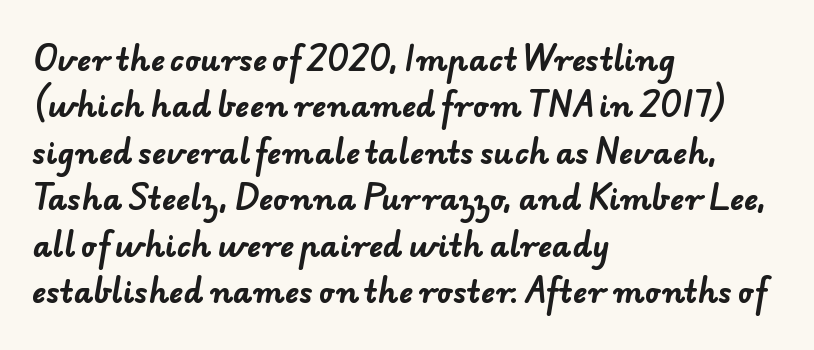
Q: Is the text bold? A: Yes.
Q: Is the typeface a serif or a sans-serif typeface? A: Sans-serif.
Q: Is the text underlined? A: No.
Q: How is the paragraph aligned? A: Left-aligned.
Q: Is the spacing between letters normal or unusually wide? A: Normal.
Q: Is the spacing between lines tight, normal or loose? A: Normal.
Q: Width (condensed, normal, or wide)? A: Normal.
Q: Stroke contrast? A: Low.
Q: x-height? A: Small.
Q: Monospaced? A: No.
